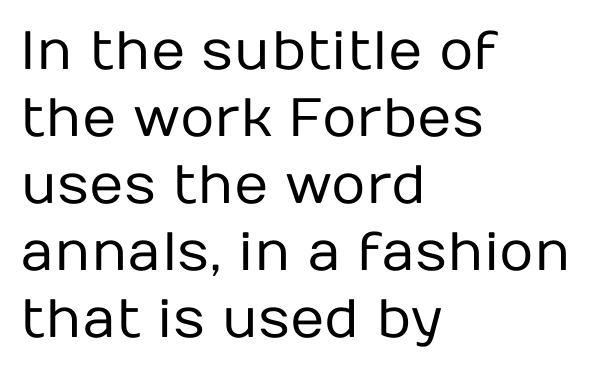
The image shows 54 px regular-weight sans-serif type, upright; set left-aligned, line spacing 1.24x, normal letter spacing, not underlined; low stroke contrast and a medium x-height.
